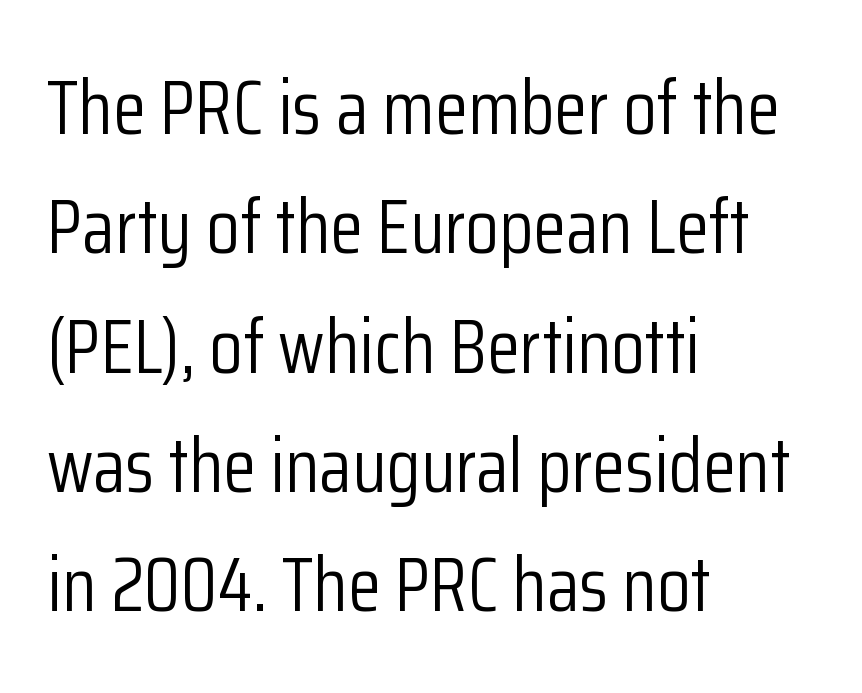
{"serif": "no", "italic": "no", "bold": "no", "weight": "light", "width": "condensed", "stroke_contrast": "low", "x_height": "medium", "monospaced": "no", "underline": "no", "align": "left", "line_spacing": "normal", "line_spacing_ratio": 1.57, "letter_spacing": "normal", "letter_spacing_em": 0.0, "glyph_px": 76}
